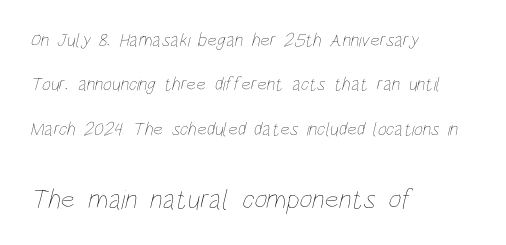
Horizontally, the lines are justified to the leading edge only. Characters follow at the spacing the type designer built in. The letters advance in unequal steps, a hallmark of proportional type. In terms of leading, this rendering errs on the spacious side. The letters in the lower block stand taller than those in the block above.
